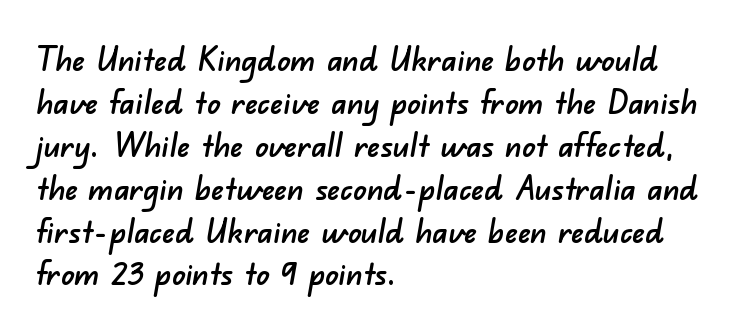
Q: Is the typeface a serif or a sans-serif typeface? A: Sans-serif.
Q: Is the text underlined? A: No.
Q: How is the paragraph aligned? A: Left-aligned.
Q: Is the spacing between letters normal or unusually wide? A: Normal.
Q: Is the spacing between lines tight, normal or loose? A: Normal.
Q: Width (condensed, normal, or wide)? A: Normal.
Q: Stroke contrast? A: Low.
Q: x-height? A: Small.
Q: Monospaced? A: No.
